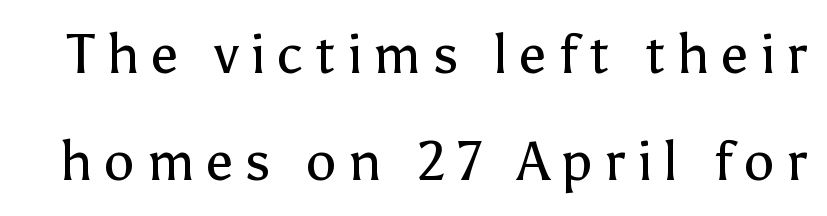
Do the characters align in a grid? No, the font is proportional. The foot of each line stays bare and open. Each new line begins a long way beneath the previous one. You can tell it's not italic because the verticals are truly vertical. Weight: regular or lighter. You can tell from the bare stems that sans-serif type was used.
